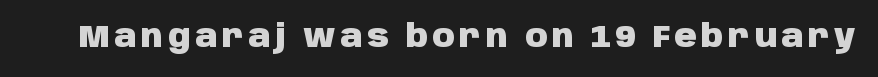
The image shows 31 px heavy sans-serif type, upright; set not underlined; low stroke contrast and a large x-height.
